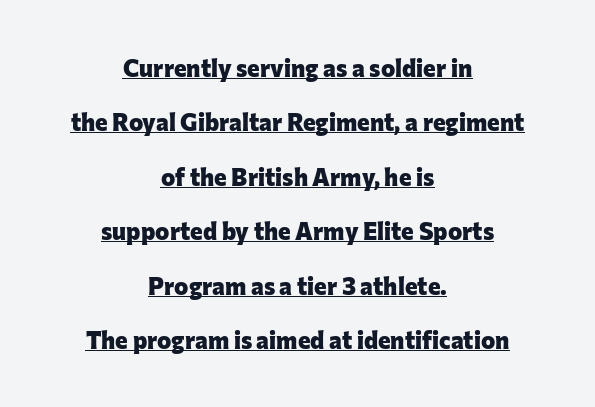
The image shows 24 px bold type, upright; set centered, loose line spacing (2.27x), normal letter spacing, underlined.
